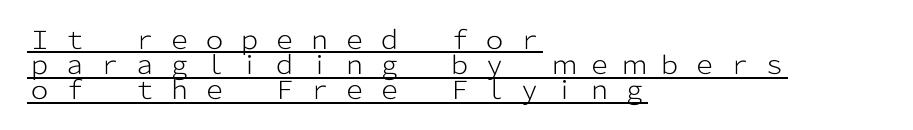
{"italic": "no", "bold": "no", "underline": "yes", "align": "left", "line_spacing": "tight", "line_spacing_ratio": 1.01, "letter_spacing": "wide", "letter_spacing_em": 0.4, "glyph_px": 25}
